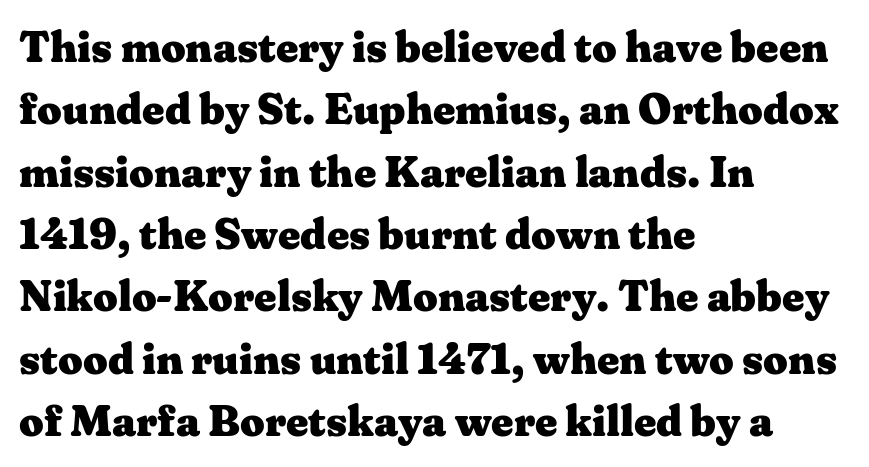
Q: Is the text bold? A: Yes.
Q: Is the text italic (slanted)? A: No, it is upright.
Q: Is the typeface a serif or a sans-serif typeface? A: Serif.
Q: Is the text underlined? A: No.
Q: How is the paragraph aligned? A: Left-aligned.
Q: Is the spacing between letters normal or unusually wide? A: Normal.
Q: Is the spacing between lines tight, normal or loose? A: Normal.
Q: Width (condensed, normal, or wide)? A: Wide.
Q: Stroke contrast? A: Medium.
Q: x-height? A: Medium.
Q: Monospaced? A: No.
